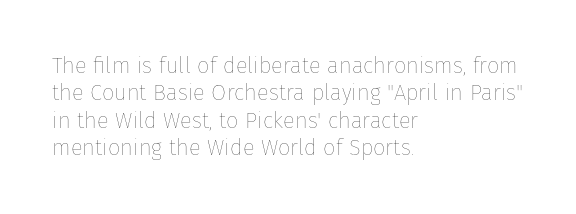
The image shows 22 px text type, upright; set left-aligned, normal line spacing (1.25x), normal letter spacing, not underlined.
